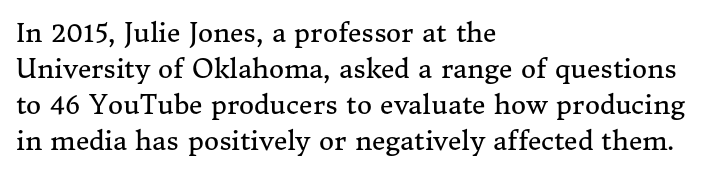
Teacher's note: observe the even left margin — that is flush-left alignment. Students, note that the glyphs here touch the page at normal intervals. Do the letters lean? They stand straight. Descenders hang freely into open space. Stem width sits at or under what a default text font uses.
